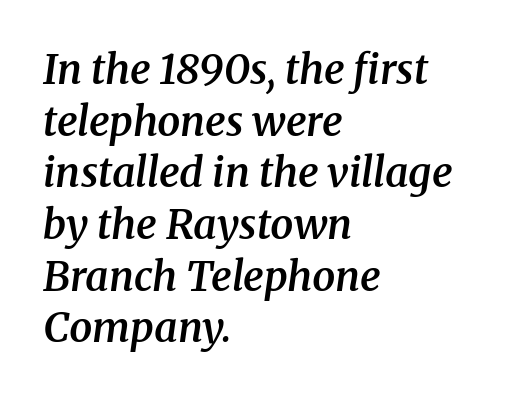
What stands out about the letter spacing? Nothing — it is the standard amount. These lines stack with their left ends in a neat column. Posture: slanted. Examine the stroke ends and you'll spot serifs.
